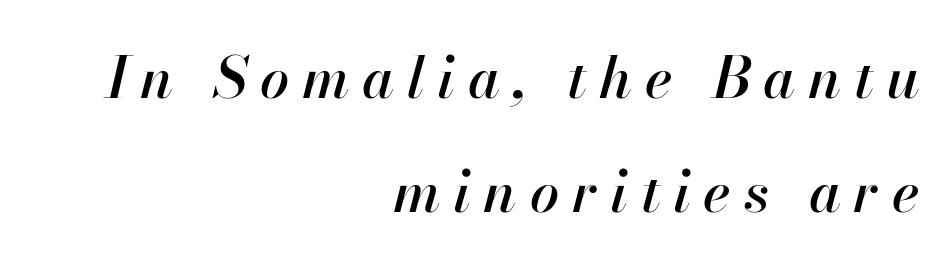
Q: Is the text italic (slanted)? A: Yes, it leans right by about 13 degrees.
Q: Is the text underlined? A: No.
Q: How is the paragraph aligned? A: Right-aligned.
Q: Is the spacing between letters normal or unusually wide? A: Unusually wide.
Q: Is the spacing between lines tight, normal or loose? A: Loose.
Q: Width (condensed, normal, or wide)? A: Normal.
Q: Stroke contrast? A: High.
Q: x-height? A: Small.
Q: Monospaced? A: No.
